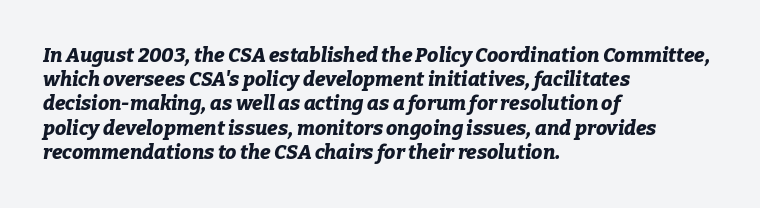
Q: Is the text bold? A: Yes.
Q: Is the text italic (slanted)? A: Yes, it leans right by about 9 degrees.
Q: Is the text underlined? A: No.
Q: How is the paragraph aligned? A: Left-aligned.
Q: Is the spacing between letters normal or unusually wide? A: Normal.
